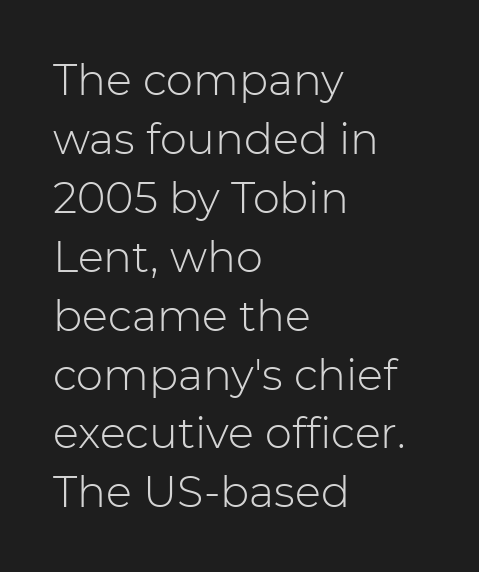
{"serif": "no", "italic": "no", "bold": "no", "weight": "light", "width": "normal", "stroke_contrast": "low", "x_height": "medium", "monospaced": "no", "underline": "no", "align": "left", "line_spacing": "normal", "line_spacing_ratio": 1.37, "letter_spacing": "normal", "letter_spacing_em": 0.0, "glyph_px": 43}
